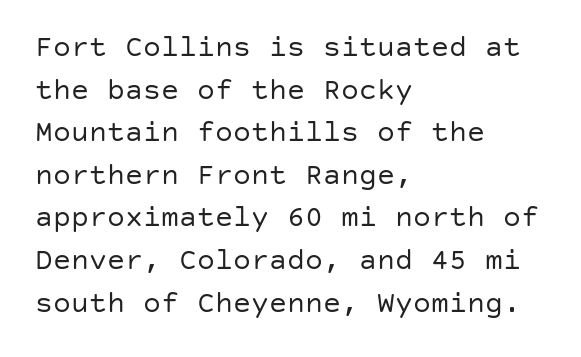
{"serif": "no", "italic": "no", "bold": "no", "weight": "regular", "width": "normal", "stroke_contrast": "low", "x_height": "large", "underline": "no", "align": "left", "line_spacing": "normal", "line_spacing_ratio": 1.42, "letter_spacing": "normal", "letter_spacing_em": 0.0, "glyph_px": 30}
